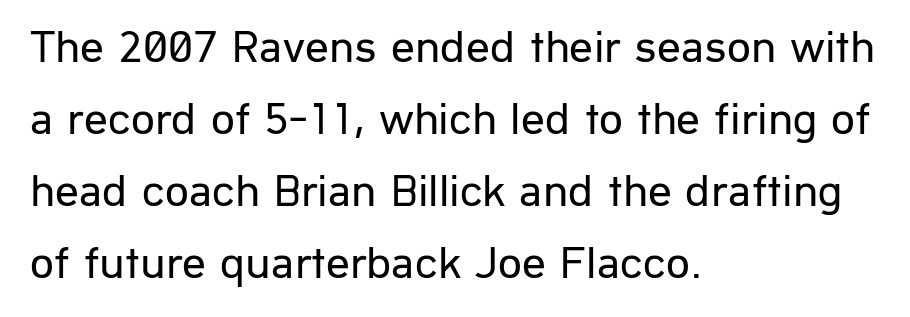
{"serif": "no", "italic": "no", "bold": "no", "weight": "regular", "width": "normal", "stroke_contrast": "low", "x_height": "medium", "monospaced": "no", "underline": "no", "align": "left", "line_spacing": "normal", "line_spacing_ratio": 1.53, "letter_spacing": "normal", "letter_spacing_em": 0.0, "glyph_px": 47}
